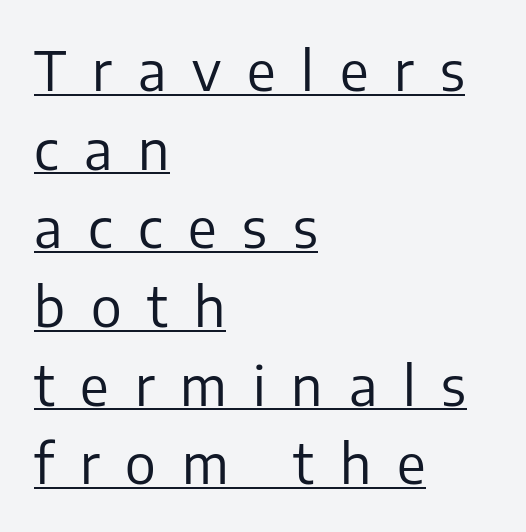
Is this a fixed-width face? No — the glyphs have proportional, varying widths. The axis of the letterforms is exactly vertical. Counters stay open thanks to moderate or lighter strokes. The gaps between neighbouring characters are conspicuously large.
